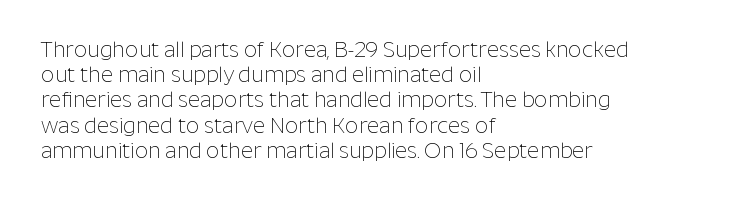
The image shows 21 px text type, upright; set left-aligned, line spacing 1.2x, normal letter spacing, not underlined.
